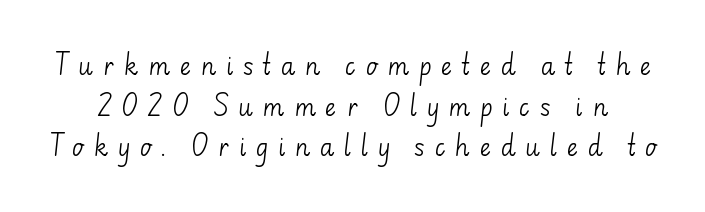
Does extra space separate the letters? Yes, quite a lot of it. Whoever set this chose a conventional vertical rhythm. The string is rendered with underlining switched off.
